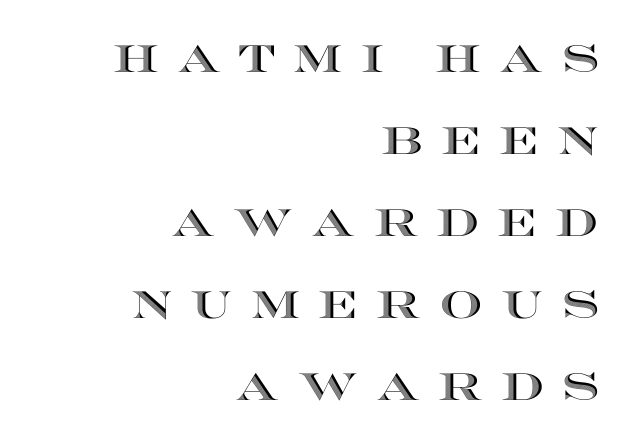
The image shows 38 px wide type, upright; set right-aligned, loose line spacing (2.16x), unusually wide letter spacing (+0.48 em), not underlined; a large x-height.
